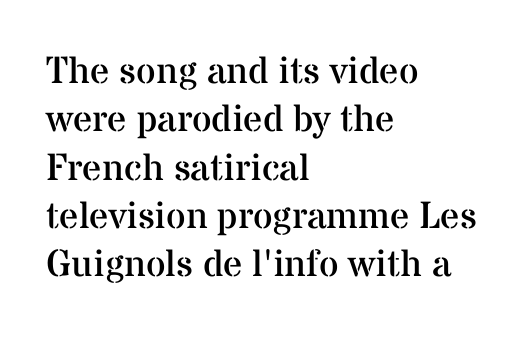
Line beginnings align vertically; line endings do not. Posture: upright roman. Descenders are the only things crossing below the line. The horizontal fit of the characters is conventional and even.
